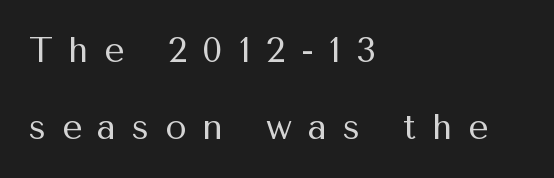
The rag falls on the right side of this text block. Successive baselines arrive slowly, with a big drop between each. Compared with a typical body face, this is equally light or lighter still. Ascenders rise straight up at ninety degrees. The letterforms stand isolated, each surrounded by extra space.
